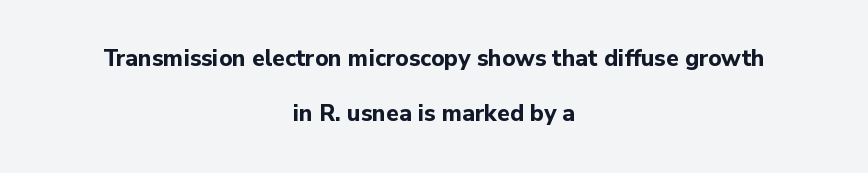
The compositor balanced each line on the midline. Does extra space separate the letters? No, they use regular spacing. Successive baselines arrive slowly, with a big drop between each. Posture: vertical. Decoration check: the copy has no underline. The rendering uses a bold face; every stroke is thick and dark.
